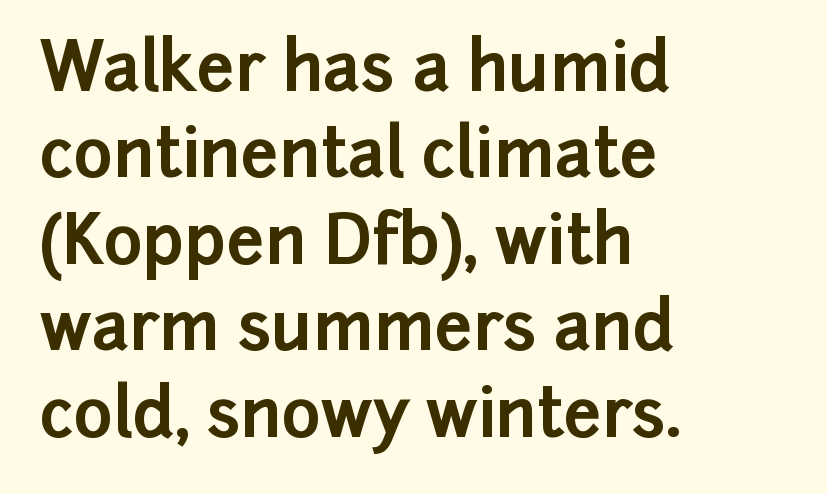
{"serif": "no", "italic": "no", "bold": "yes", "weight": "bold", "width": "normal", "stroke_contrast": "low", "x_height": "medium", "monospaced": "no", "underline": "no", "align": "left", "line_spacing": "normal", "line_spacing_ratio": 1.29, "letter_spacing": "normal", "letter_spacing_em": 0.0, "glyph_px": 67}
